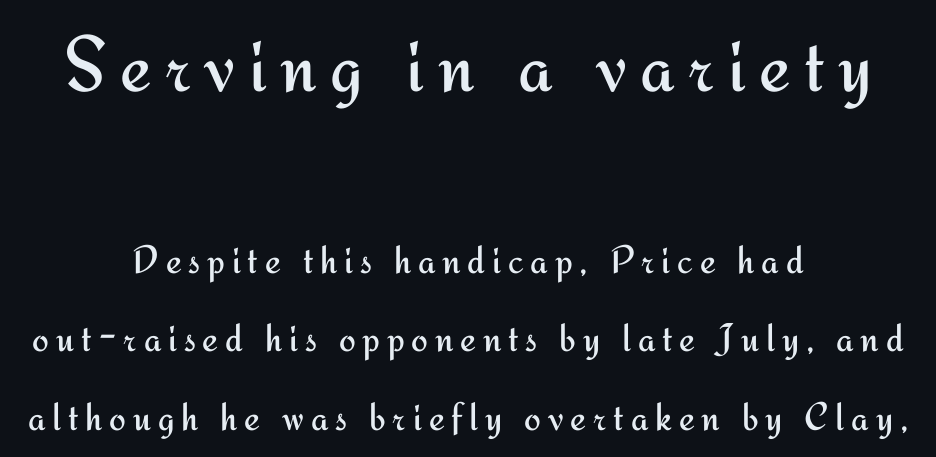
The image shows 79 px regular-weight sans-serif type, upright; set centered, loose line spacing (1.96x), not underlined; the first (top) block is 1.98x larger; medium stroke contrast and a small x-height.
